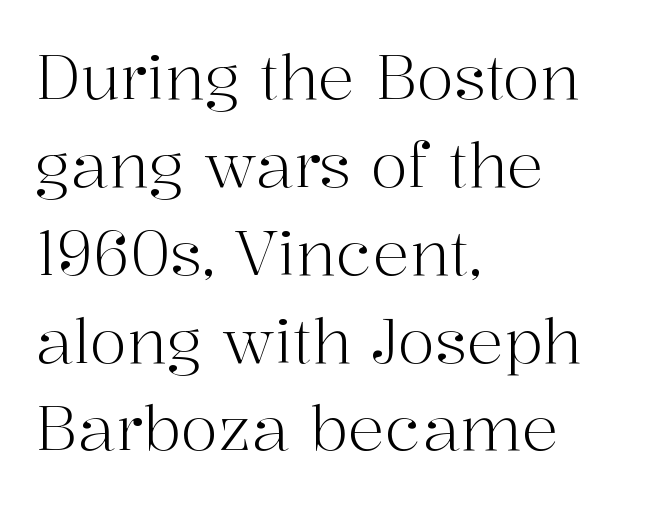
The image shows 61 px light serif type, upright; set left-aligned, normal line spacing (1.44x), normal letter spacing, not underlined; high stroke contrast and a medium x-height.
